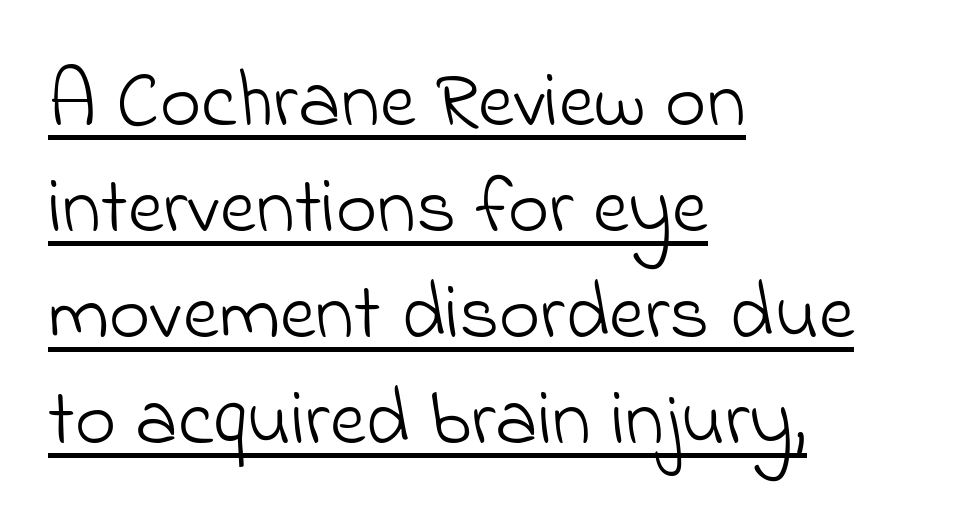
The image shows 79 px light sans-serif type; set left-aligned, normal line spacing (1.34x), normal letter spacing, underlined; low stroke contrast and a small x-height.
